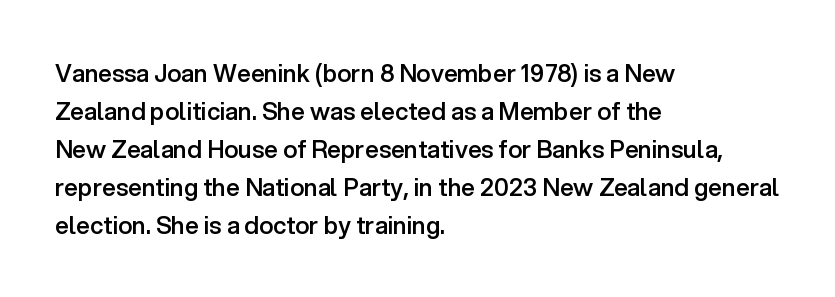
The image shows 24 px text type, upright; set left-aligned, normal line spacing (1.58x), normal letter spacing, not underlined.
